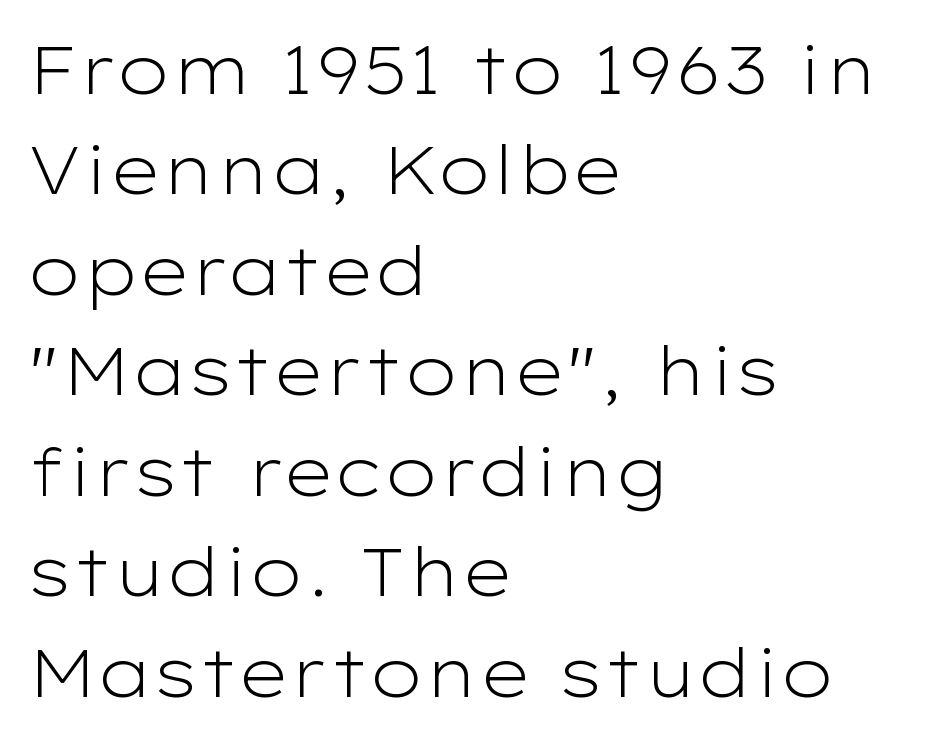
There is no visible air inserted between adjacent glyphs. Letters rest on an invisible, unmarked baseline. A typesetter would call this proportional, since set widths differ per character. The typeface has the unassuming heft of standard copy or less. Nope, no serifs anywhere on these letters.
